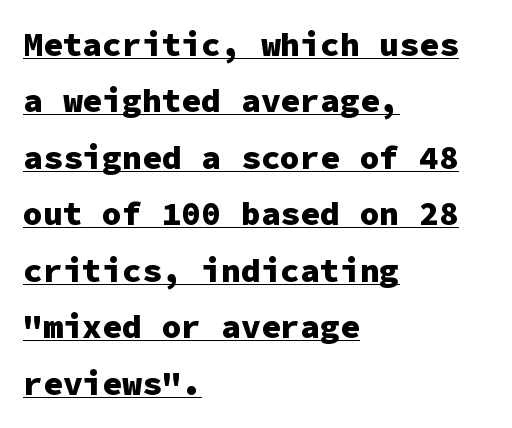
Q: Is the text bold? A: Yes.
Q: Is the text italic (slanted)? A: No, it is upright.
Q: Is the typeface a serif or a sans-serif typeface? A: Sans-serif.
Q: Is the text underlined? A: Yes.
Q: How is the paragraph aligned? A: Left-aligned.
Q: Is the spacing between letters normal or unusually wide? A: Normal.
Q: Width (condensed, normal, or wide)? A: Normal.
Q: Stroke contrast? A: Low.
Q: x-height? A: Medium.
Q: Monospaced? A: Yes.
